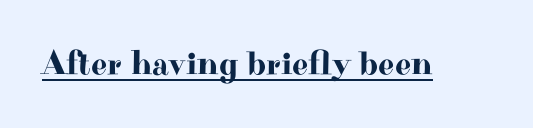
{"serif": "yes", "italic": "no", "width": "wide", "stroke_contrast": "high", "x_height": "small", "monospaced": "no", "underline": "yes", "letter_spacing": "normal", "letter_spacing_em": 0.0, "glyph_px": 35}
